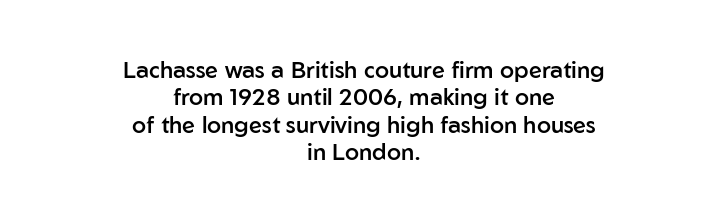
Horizontal alignment here is central, giving a formal, balanced look. Rule under the text: the space is simply empty. Does the lettering tilt? It doesn't — this is upright. You could call the tracking neutral — neither tight nor loose. A somewhat darkened texture: the type is semibold rather than bold.
